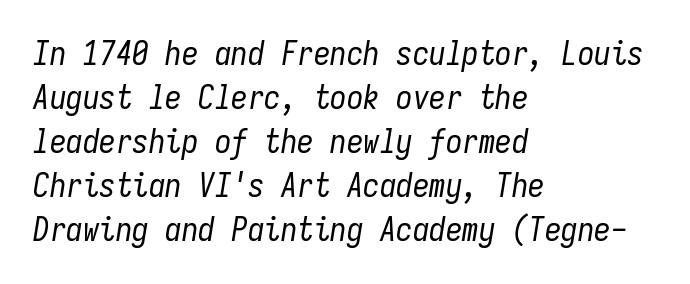
The image shows 33 px regular-weight, condensed type, italic (leaning right), monospaced; set left-aligned, normal line spacing (1.33x), normal letter spacing, not underlined; low stroke contrast and a medium x-height.
